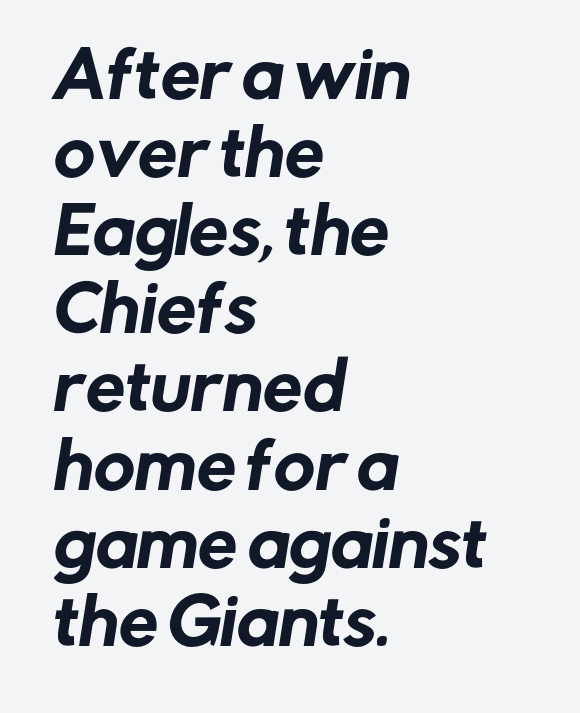
The passage shown has conventional tracking throughout. This sample uses a sans-serif face. Plain, unruled lines of type. Visually the block forms a straight wall on the left and a jagged coastline on the right. Varying glyph widths throughout — classic text-font behaviour.
